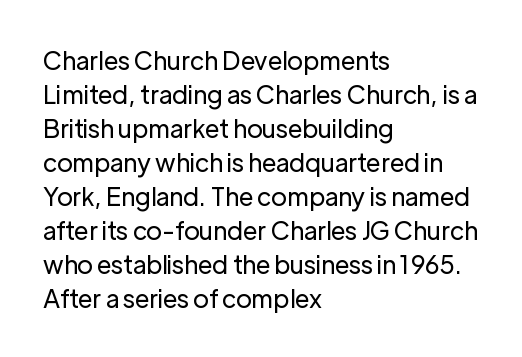
{"italic": "no", "bold": "no", "underline": "no", "align": "left", "line_spacing": "normal", "line_spacing_ratio": 1.36, "letter_spacing": "normal", "letter_spacing_em": 0.0, "glyph_px": 25}
